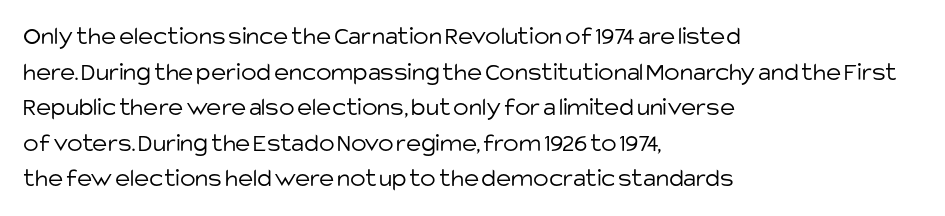
The line texture is even and compact thanks to regular tracking. Honestly, the row spacing looks completely unremarkable. Every row of glyphs begins at an identical x-position on the left. The letters stand straight up with perfectly vertical stems. Stroke thickness stays within the range of a standard reading face or lighter. Unmarked baselines from the first word to the last.
